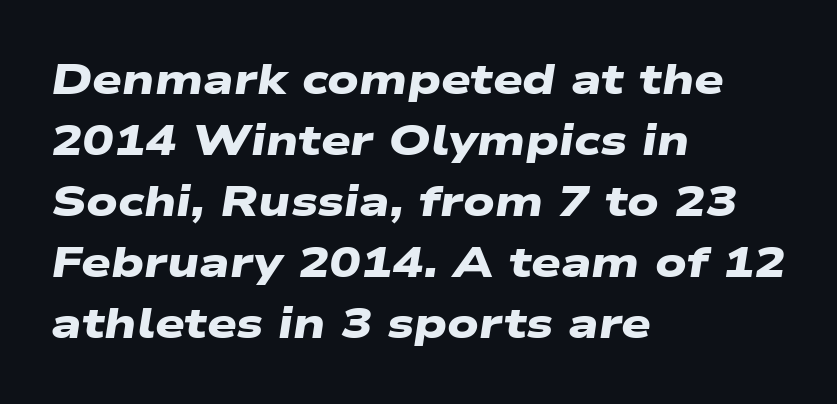
A classic flush-left, rag-right setting is used for this passage. The rendering uses natural spacing where letterforms have individual widths. The letters carry no serifs — their stems end cleanly without finishing strokes. The specimen omits any rule beneath the text block's lines.
